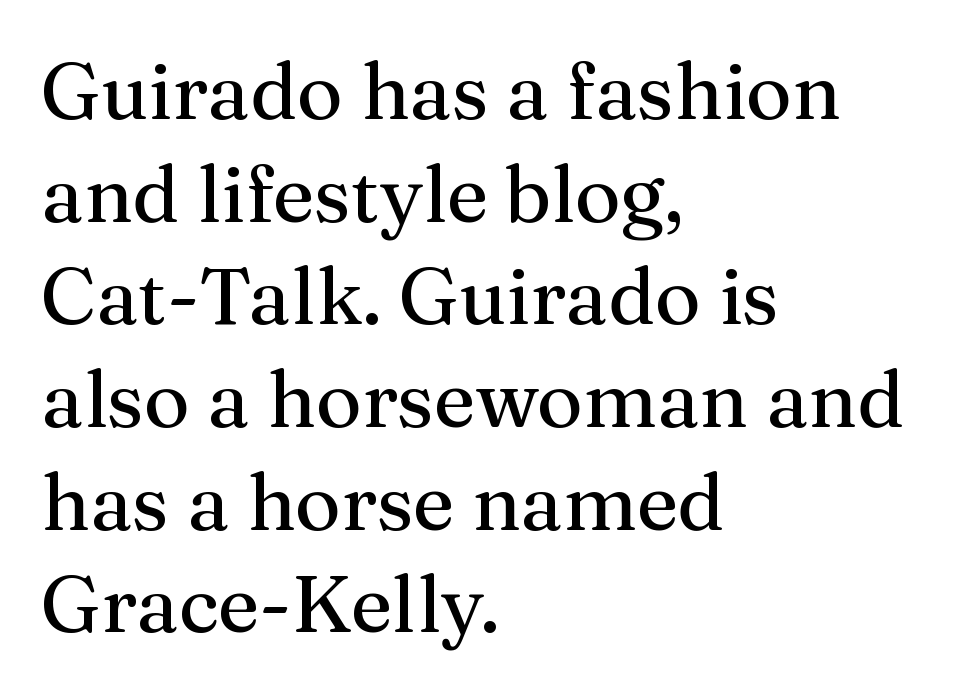
Notice how descenders clear the ascenders below comfortably — that's standard leading. Old-style or modern, the face here clearly has serifs. The rag falls on the right side of this text block. The letters sit at their default tracking, neither squeezed nor spread. Unmarked baselines from the first word to the last.
